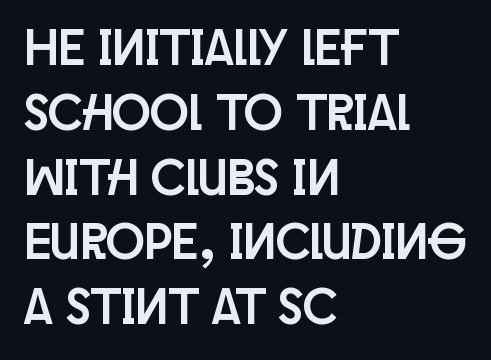
Q: Is the text italic (slanted)? A: No, it is upright.
Q: Is the typeface a serif or a sans-serif typeface? A: Sans-serif.
Q: Is the text underlined? A: No.
Q: How is the paragraph aligned? A: Left-aligned.
Q: Is the spacing between letters normal or unusually wide? A: Normal.
Q: Is the spacing between lines tight, normal or loose? A: Normal.
Q: Width (condensed, normal, or wide)? A: Condensed.
Q: Stroke contrast? A: Low.
Q: x-height? A: Large.
Q: Monospaced? A: No.
